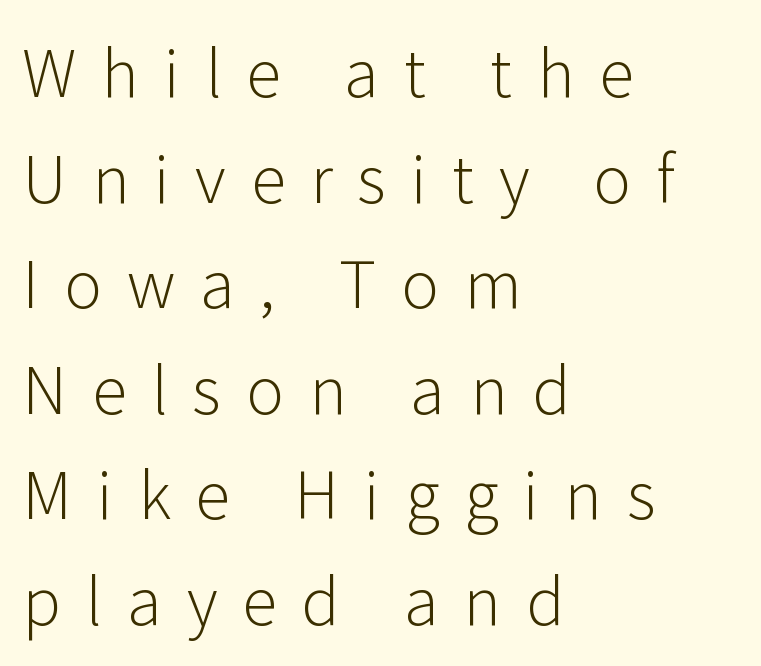
The image shows 64 px light sans-serif type, upright; set left-aligned, normal line spacing (1.65x), unusually wide letter spacing (+0.39 em), not underlined; low stroke contrast and a medium x-height.
